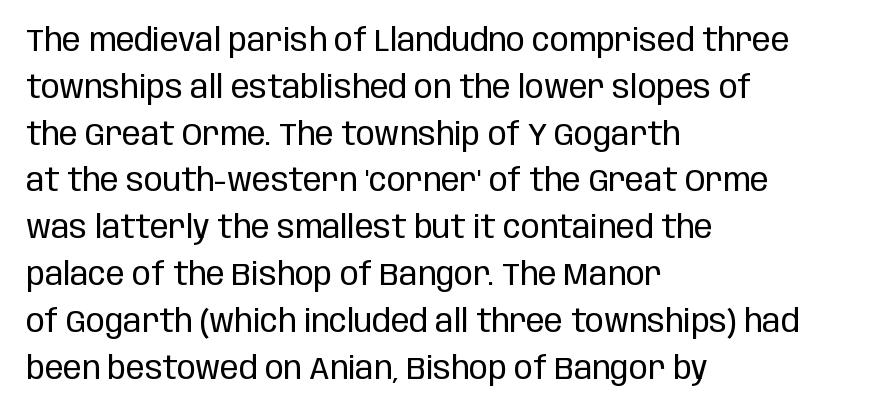
{"serif": "no", "italic": "no", "bold": "no", "weight": "regular", "width": "condensed", "stroke_contrast": "low", "x_height": "large", "monospaced": "no", "underline": "no", "align": "left", "line_spacing": "normal", "line_spacing_ratio": 1.51, "letter_spacing": "normal", "letter_spacing_em": 0.0, "glyph_px": 31}
